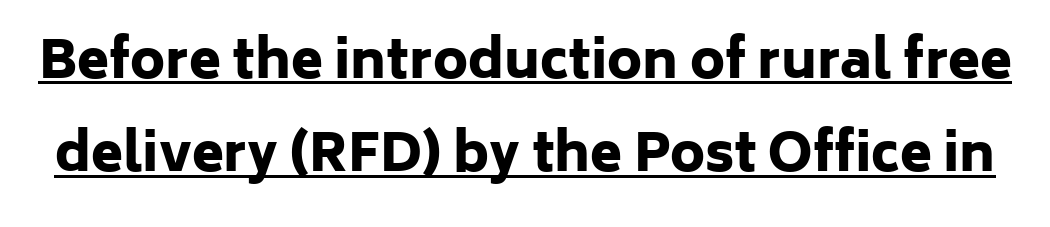
The image shows 52 px heavy sans-serif type, upright; set line spacing 1.79x, normal letter spacing, underlined; low stroke contrast and a medium x-height.
